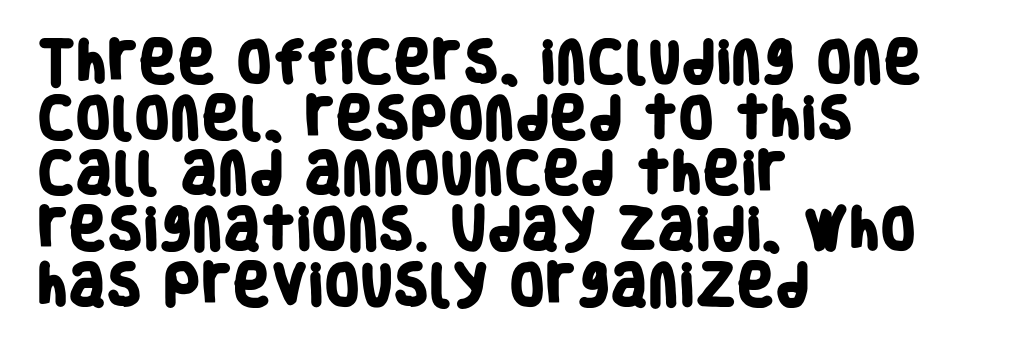
{"serif": "no", "bold": "yes", "weight": "heavy", "width": "condensed", "stroke_contrast": "low", "x_height": "large", "monospaced": "no", "underline": "no", "align": "left", "line_spacing_ratio": 1.21, "letter_spacing": "normal", "letter_spacing_em": 0.0, "glyph_px": 46}
